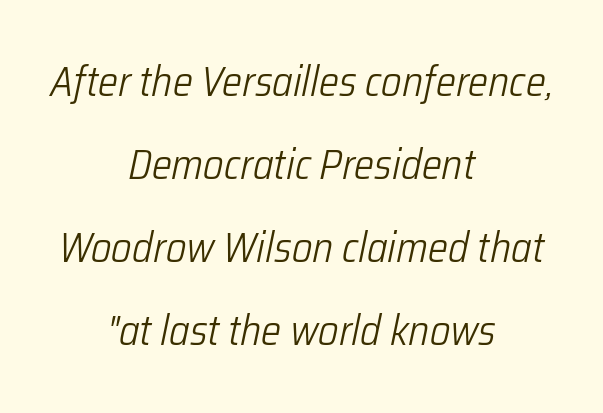
The image shows 42 px light, condensed type, italic (leaning right); set centered, loose line spacing (1.98x), normal letter spacing, not underlined; low stroke contrast and a medium x-height.
